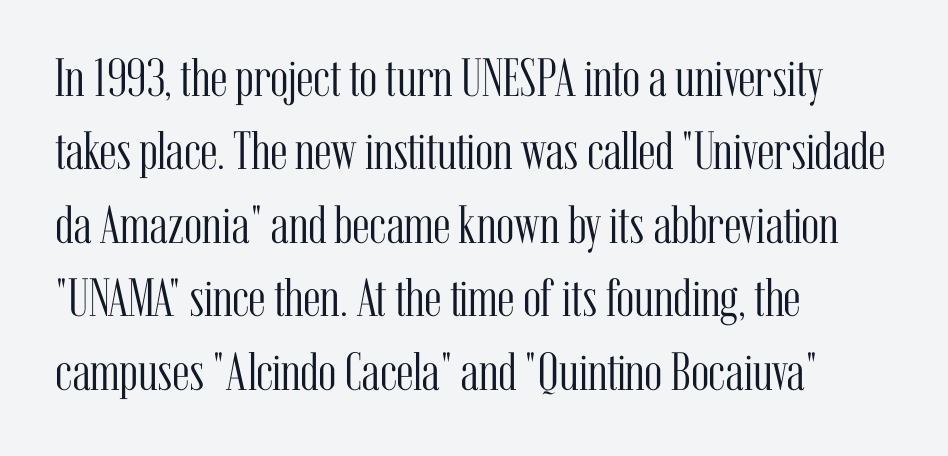
Q: Is the text bold? A: No.
Q: Is the text italic (slanted)? A: No, it is upright.
Q: Is the typeface a serif or a sans-serif typeface? A: Serif.
Q: Is the text underlined? A: No.
Q: How is the paragraph aligned? A: Left-aligned.
Q: Is the spacing between letters normal or unusually wide? A: Normal.
Q: Is the spacing between lines tight, normal or loose? A: Normal.
Q: Width (condensed, normal, or wide)? A: Condensed.
Q: Stroke contrast? A: Medium.
Q: x-height? A: Medium.
Q: Monospaced? A: No.
